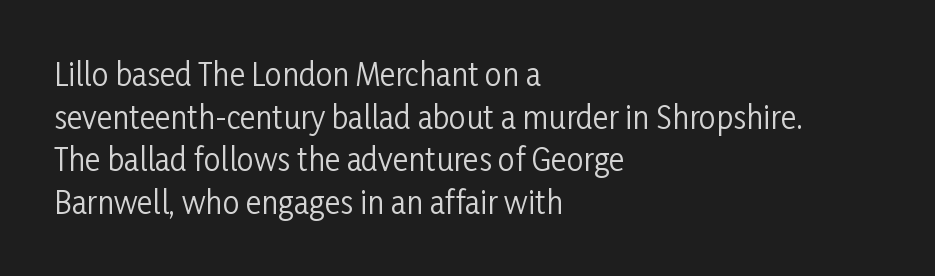
The image shows 30 px regular-weight, condensed sans-serif type, upright; set left-aligned, normal line spacing (1.42x), normal letter spacing, not underlined; low stroke contrast and a medium x-height.
